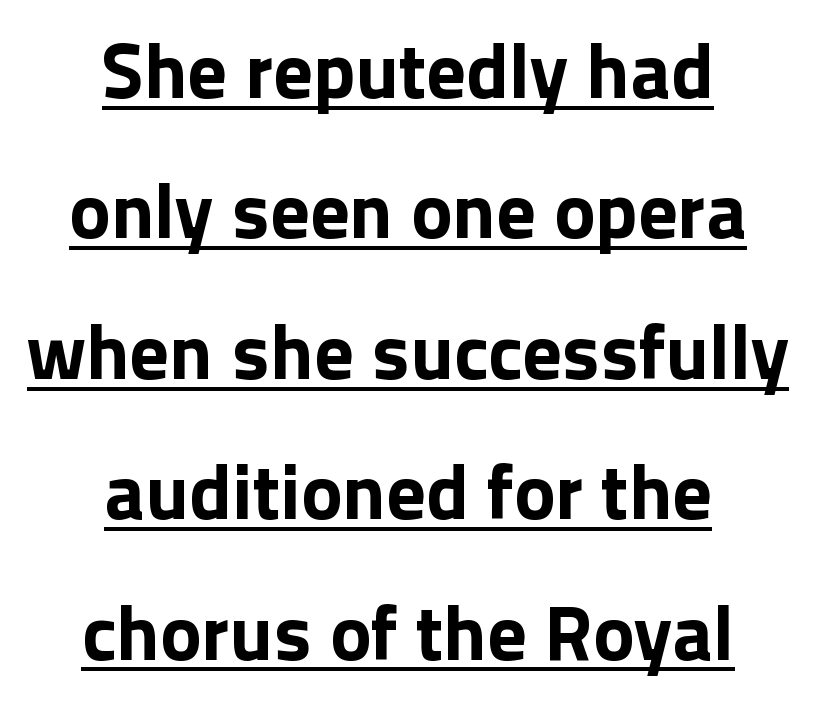
Q: Is the text bold? A: Yes.
Q: Is the text italic (slanted)? A: No, it is upright.
Q: Is the typeface a serif or a sans-serif typeface? A: Sans-serif.
Q: Is the text underlined? A: Yes.
Q: How is the paragraph aligned? A: Centered.
Q: Is the spacing between letters normal or unusually wide? A: Normal.
Q: Width (condensed, normal, or wide)? A: Normal.
Q: x-height? A: Medium.
Q: Monospaced? A: No.
